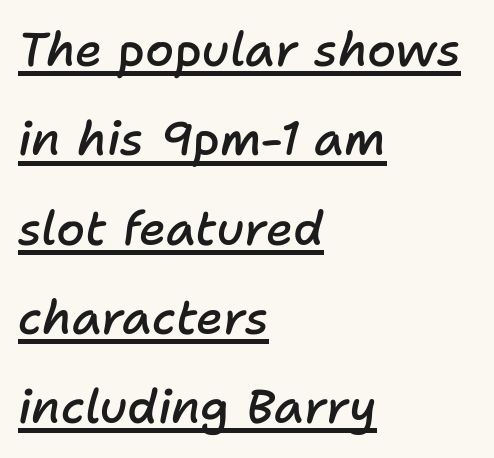
The strokes are fattened partway — semibold, not bold. The type is set solid horizontally, with unmodified tracking. The passage shown leans; its letterforms are oblique. This sample trades compactness for vertical openness between lines.
